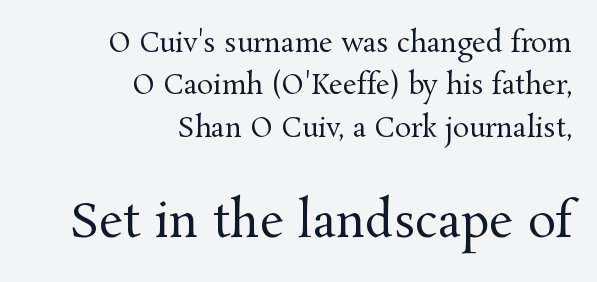
Small tapered or slab feet sit at the stroke ends, so this counts as serif. Does the lettering tilt? It doesn't — this is upright. Vertically, the passage feels balanced, rows spaced as you'd expect. Spacing between characters is what you'd get straight out of the box. Honestly, there is no underline to notice here at all.
